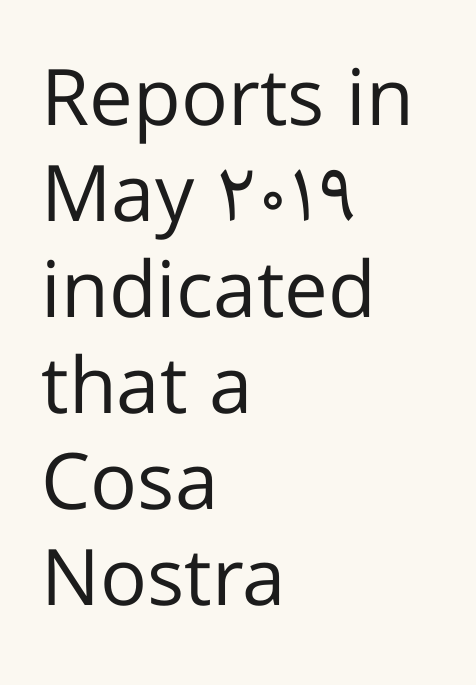
The image shows 78 px regular-weight sans-serif type, upright; set left-aligned, line spacing 1.23x, normal letter spacing, not underlined; low stroke contrast and a medium x-height.
